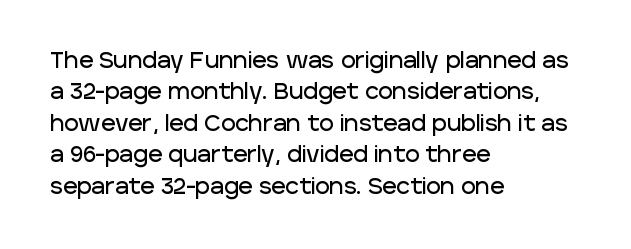
Quick note: underline off. Interline gaps are of average width in this sample. Notice how the stems are strictly vertical — no italics here. How are the letters spaced? Ordinarily, with no added tracking. The lines are quadded left.
